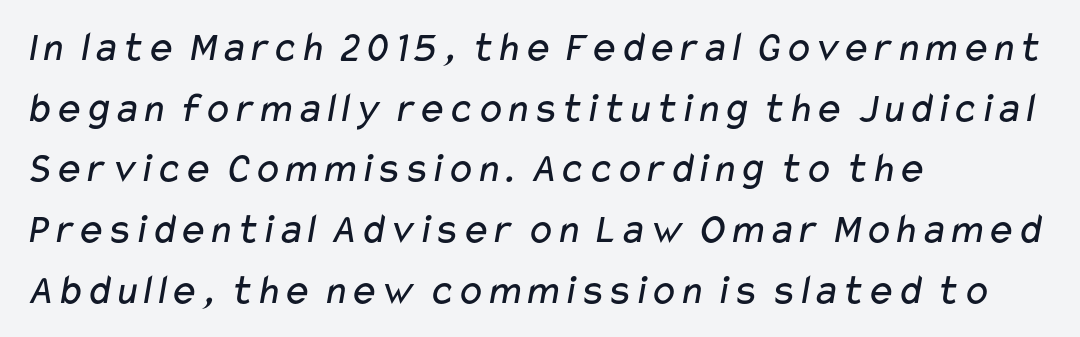
Q: Is the text bold? A: No.
Q: Is the typeface a serif or a sans-serif typeface? A: Sans-serif.
Q: Is the text underlined? A: No.
Q: How is the paragraph aligned? A: Left-aligned.
Q: Is the spacing between letters normal or unusually wide? A: Normal.
Q: Is the spacing between lines tight, normal or loose? A: Normal.
Q: Width (condensed, normal, or wide)? A: Wide.
Q: Stroke contrast? A: Low.
Q: x-height? A: Medium.
Q: Monospaced? A: No.
